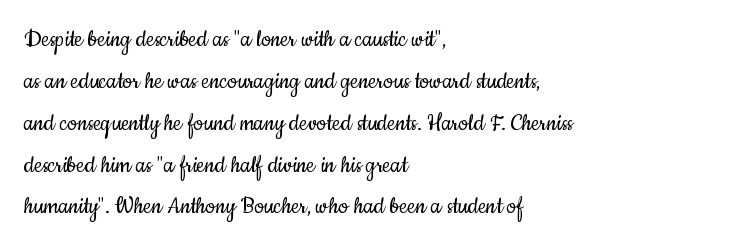
{"bold": "no", "underline": "no", "align": "left", "line_spacing": "normal", "line_spacing_ratio": 1.55, "letter_spacing": "normal", "letter_spacing_em": 0.0, "glyph_px": 27}
